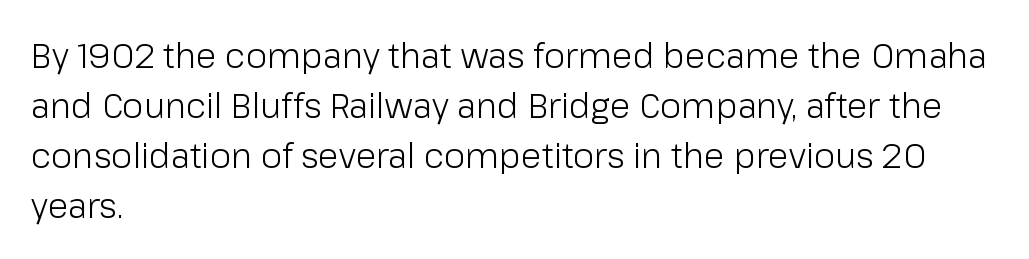
Q: Is the text bold? A: No.
Q: Is the text italic (slanted)? A: No, it is upright.
Q: Is the typeface a serif or a sans-serif typeface? A: Sans-serif.
Q: Is the text underlined? A: No.
Q: How is the paragraph aligned? A: Left-aligned.
Q: Is the spacing between letters normal or unusually wide? A: Normal.
Q: Is the spacing between lines tight, normal or loose? A: Normal.
Q: Width (condensed, normal, or wide)? A: Normal.
Q: Stroke contrast? A: Low.
Q: x-height? A: Medium.
Q: Monospaced? A: No.
